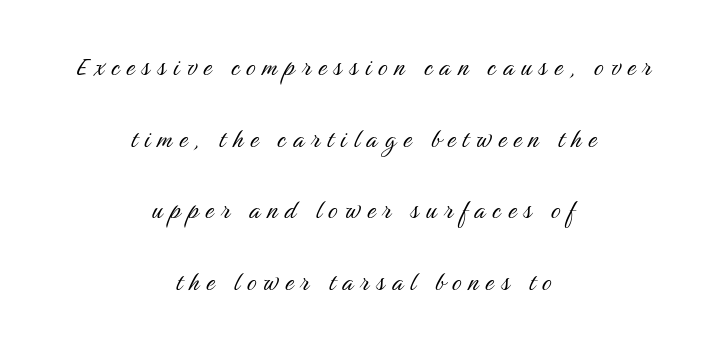
{"serif": "no", "bold": "no", "weight": "light", "width": "condensed", "stroke_contrast": "medium", "x_height": "medium", "monospaced": "no", "underline": "no", "align": "center", "line_spacing": "loose", "line_spacing_ratio": 2.39, "letter_spacing": "wide", "letter_spacing_em": 0.24, "glyph_px": 30}
